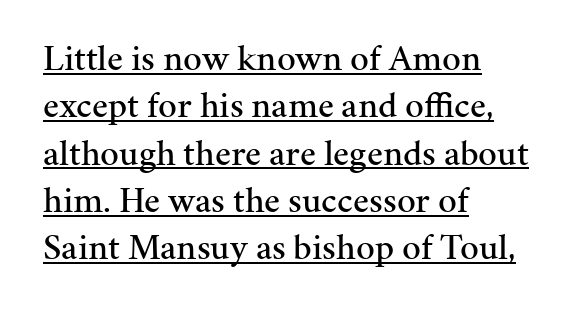
{"serif": "yes", "italic": "no", "width": "normal", "stroke_contrast": "medium", "x_height": "medium", "monospaced": "no", "underline": "yes", "align": "left", "line_spacing": "normal", "line_spacing_ratio": 1.28, "letter_spacing": "normal", "letter_spacing_em": 0.0, "glyph_px": 37}
